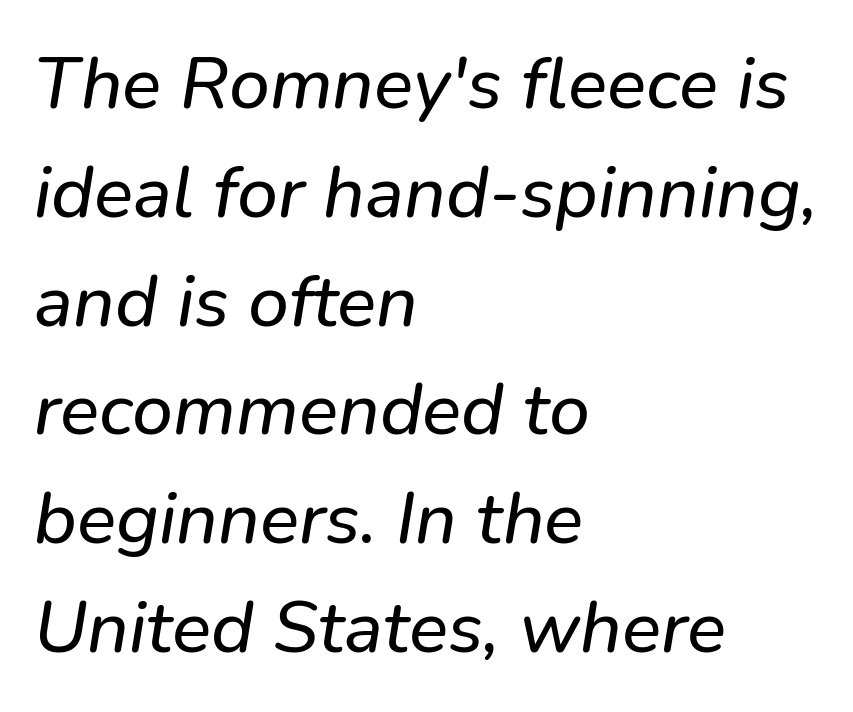
Tracking value appears to be zero — textbook default spacing. Unlike a traditional serif, this face leaves its strokes unadorned. Here the designer chose a conventional face with non-uniform glyph widths. These lines stack with their left ends in a neat column.
